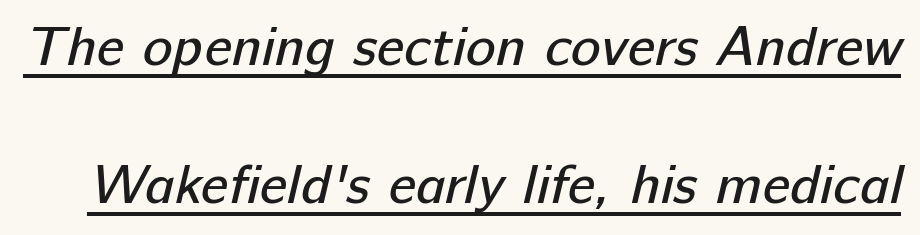
The image shows 56 px regular-weight sans-serif type; set loose line spacing (2.46x), normal letter spacing, underlined; low stroke contrast and a medium x-height.
